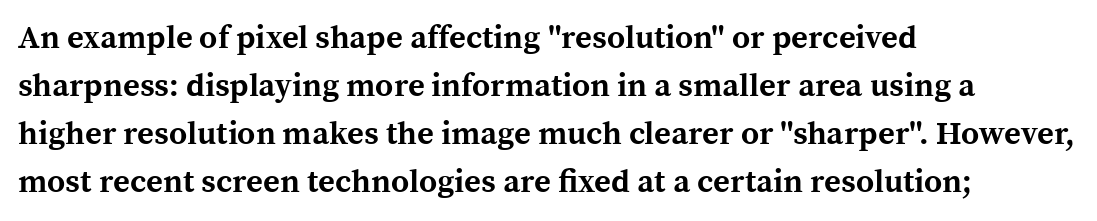
Q: Is the text bold? A: Yes.
Q: Is the text italic (slanted)? A: No, it is upright.
Q: Is the typeface a serif or a sans-serif typeface? A: Serif.
Q: Is the text underlined? A: No.
Q: How is the paragraph aligned? A: Left-aligned.
Q: Is the spacing between letters normal or unusually wide? A: Normal.
Q: Is the spacing between lines tight, normal or loose? A: Normal.
Q: Width (condensed, normal, or wide)? A: Normal.
Q: x-height? A: Medium.
Q: Monospaced? A: No.
